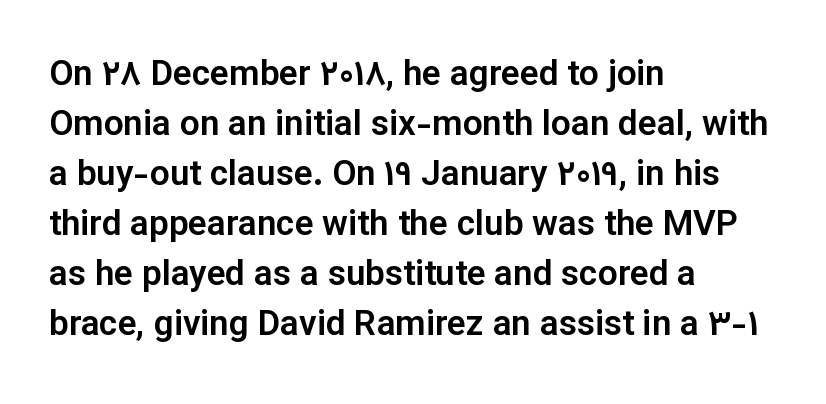
The passage shown is typed in a proportional face where columns would drift. No word sits above an underline. The lines are quadded left. The typography opts for an upright posture over an oblique one. Unlike a traditional serif, this face leaves its strokes unadorned. One glance says typical: line gaps are just what's usual.
